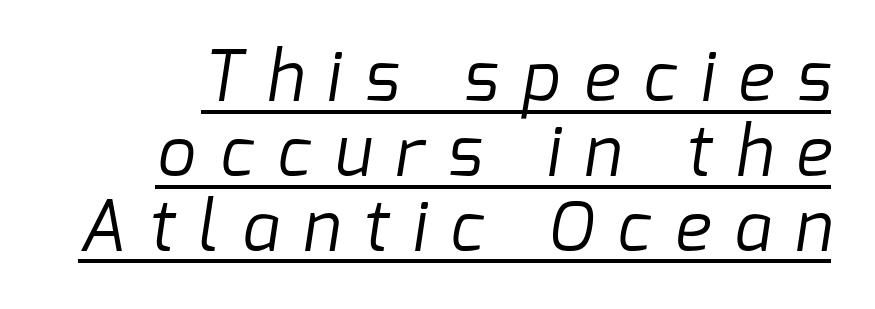
The image shows 68 px regular-weight sans-serif type; set tight line spacing (1.1x), unusually wide letter spacing (+0.35 em), underlined; low stroke contrast and a medium x-height.
